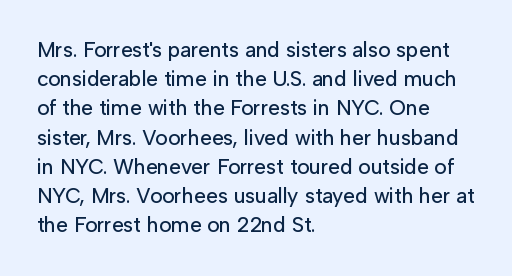
{"italic": "no", "underline": "no", "align": "left", "line_spacing": "normal", "line_spacing_ratio": 1.39, "letter_spacing": "normal", "letter_spacing_em": 0.0, "glyph_px": 21}
